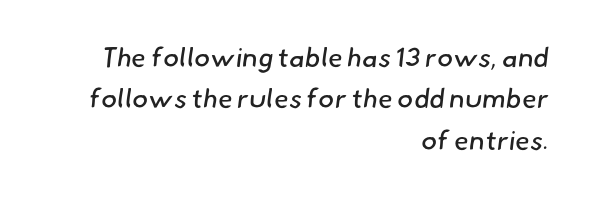
The image shows 27 px text type; set right-aligned, normal line spacing (1.53x), normal letter spacing, not underlined.
